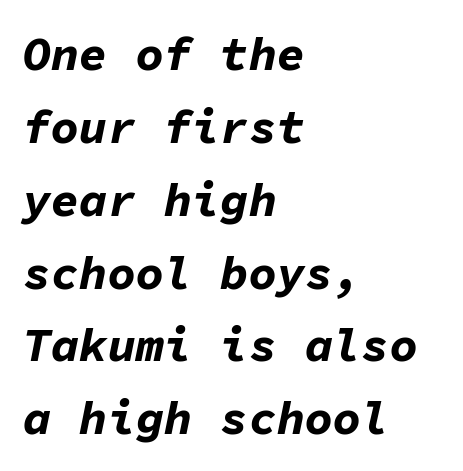
Regarding leading, the lines here are spaced in the standard way. The area under the type is left untouched. This is heavy type, rendered in bold. When letters slant like this, we call the style italic. This sample has the even, mechanical cadence of fixed-width lettering. The text block is weighted toward the left margin, trailing off unevenly rightward.
